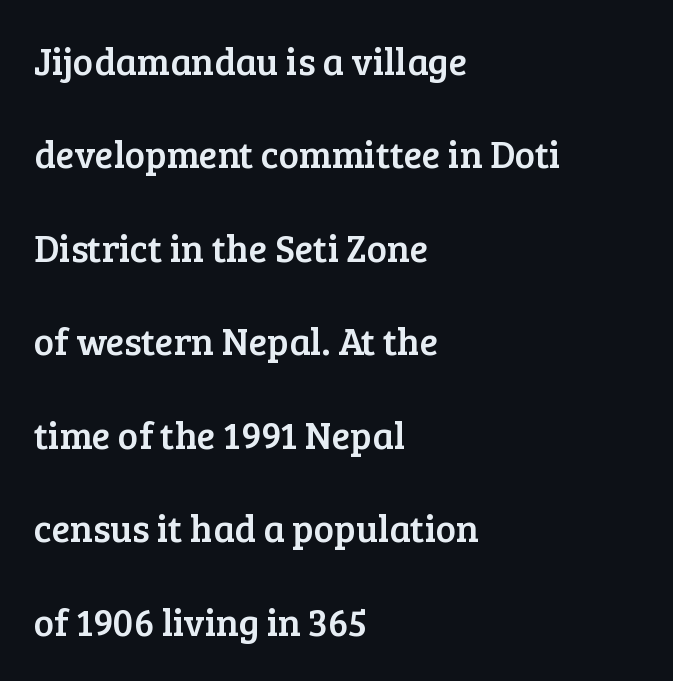
{"serif": "yes", "italic": "no", "width": "normal", "stroke_contrast": "low", "x_height": "medium", "monospaced": "no", "underline": "no", "align": "left", "line_spacing": "loose", "line_spacing_ratio": 2.46, "letter_spacing": "normal", "letter_spacing_em": 0.0, "glyph_px": 38}
